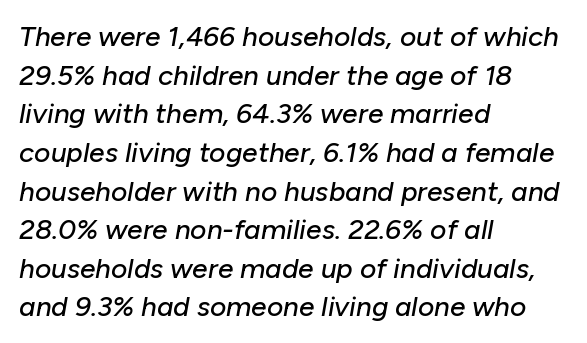
Notice how the stems are inclined rather than vertical — that's the hallmark of italics. Note the varied advance widths — an 'i' is clearly narrower than an 'm'. The rows are spaced the way most documents space them. This sample uses plain, unmodified letter spacing.
